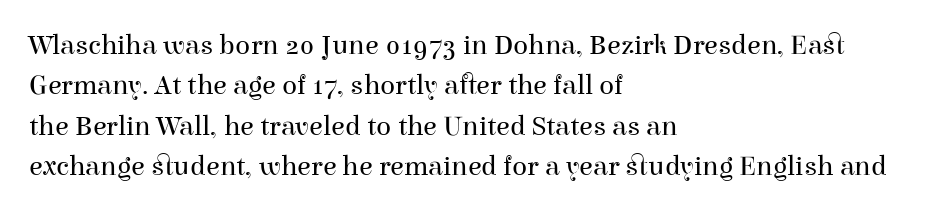
You could not count columns in this text — the font is proportionally spaced. Regarding leading, the lines here are spaced in the standard way. Clear beneath every line of the passage. Italic: no, the glyphs are upright roman. The letters look calm and open, with moderate or lighter stems. One-word summary of the alignment: left.
